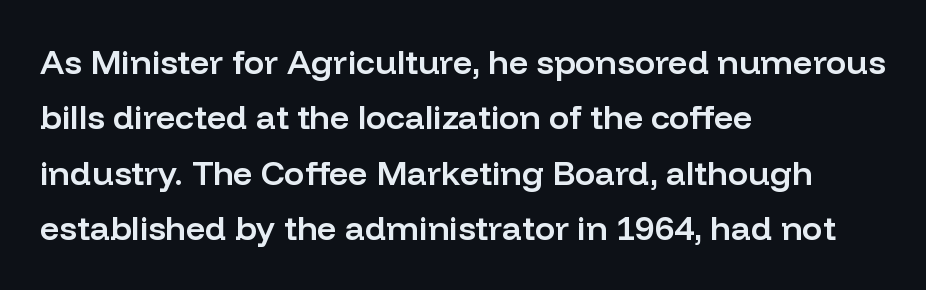
{"serif": "no", "italic": "no", "bold": "semi", "weight": "semibold", "width": "normal", "stroke_contrast": "low", "x_height": "medium", "monospaced": "no", "underline": "no", "align": "left", "line_spacing": "normal", "line_spacing_ratio": 1.63, "letter_spacing": "normal", "letter_spacing_em": 0.0, "glyph_px": 34}
